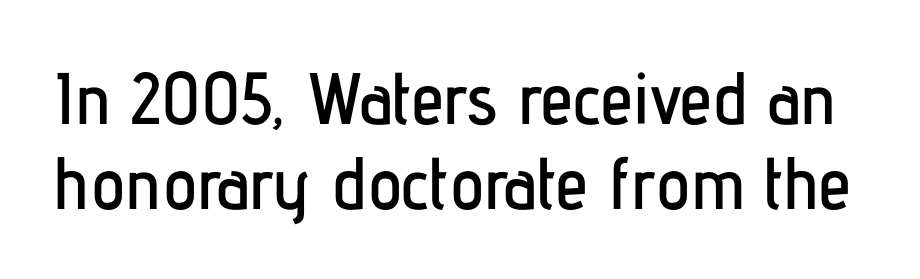
Q: Is the text italic (slanted)? A: No, it is upright.
Q: Is the typeface a serif or a sans-serif typeface? A: Sans-serif.
Q: Is the text underlined? A: No.
Q: Is the spacing between letters normal or unusually wide? A: Normal.
Q: Width (condensed, normal, or wide)? A: Condensed.
Q: Stroke contrast? A: Low.
Q: x-height? A: Medium.
Q: Monospaced? A: No.
